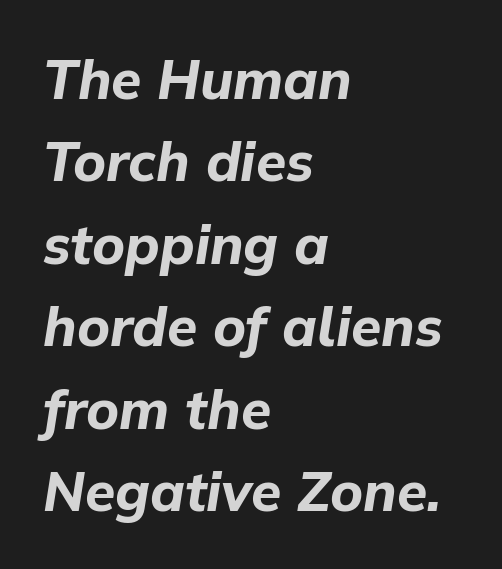
These lines carry a lot of weight — the face is fully bold. Vertically, the passage feels balanced, rows spaced as you'd expect. The string is rendered with underlining switched off. Observe the ordinary spacing: letters are neighbours, not strangers. Is this a fixed-width face? No — the glyphs have proportional, varying widths.
